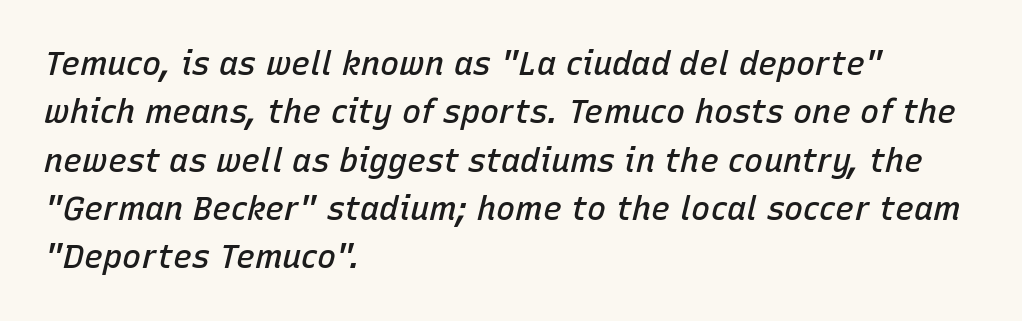
{"italic": "yes", "lean": "right", "slant_degrees": 15, "bold": "semi", "weight": "semibold", "width": "normal", "stroke_contrast": "low", "x_height": "medium", "monospaced": "no", "underline": "no", "align": "left", "line_spacing": "normal", "line_spacing_ratio": 1.51, "letter_spacing": "normal", "letter_spacing_em": 0.0, "glyph_px": 32}
